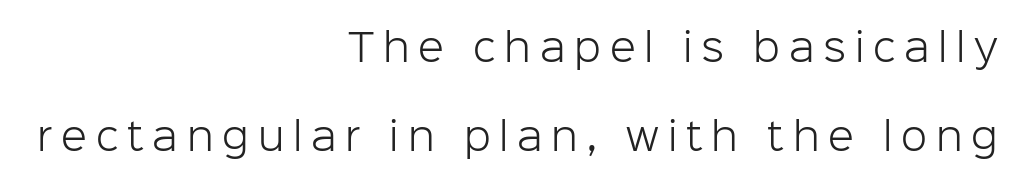
The image shows 38 px light sans-serif type, upright; set right-aligned, loose line spacing (2.33x), unusually wide letter spacing (+0.23 em), not underlined; low stroke contrast and a medium x-height.
